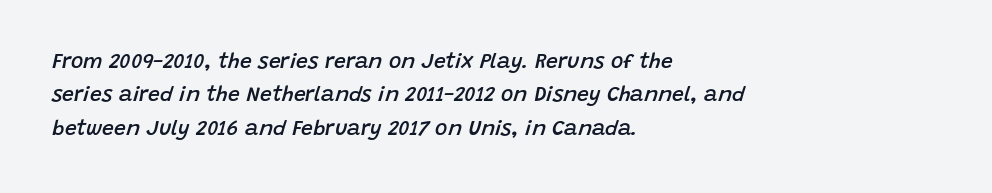
{"italic": "yes", "lean": "right", "slant_degrees": 15, "bold": "semi", "underline": "no", "align": "left", "line_spacing": "normal", "line_spacing_ratio": 1.59, "letter_spacing": "normal", "letter_spacing_em": 0.0, "glyph_px": 21}
